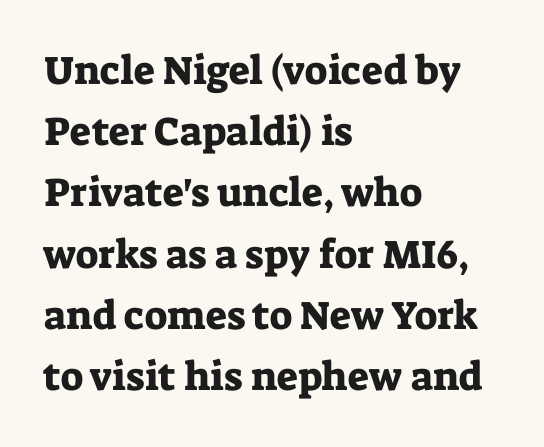
{"serif": "yes", "italic": "no", "width": "normal", "stroke_contrast": "low", "x_height": "medium", "monospaced": "no", "underline": "no", "align": "left", "line_spacing": "normal", "line_spacing_ratio": 1.53, "letter_spacing": "normal", "letter_spacing_em": 0.0, "glyph_px": 40}
